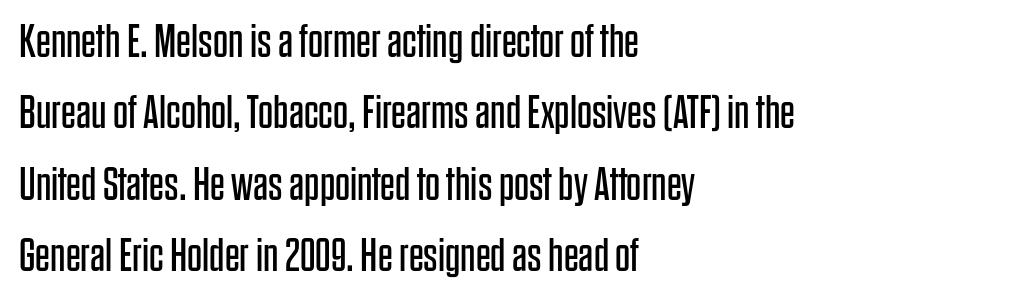
Q: Is the text bold? A: No.
Q: Is the text italic (slanted)? A: No, it is upright.
Q: Is the typeface a serif or a sans-serif typeface? A: Sans-serif.
Q: Is the text underlined? A: No.
Q: How is the paragraph aligned? A: Left-aligned.
Q: Is the spacing between letters normal or unusually wide? A: Normal.
Q: Is the spacing between lines tight, normal or loose? A: Normal.
Q: Width (condensed, normal, or wide)? A: Condensed.
Q: Stroke contrast? A: Low.
Q: x-height? A: Large.
Q: Monospaced? A: No.
